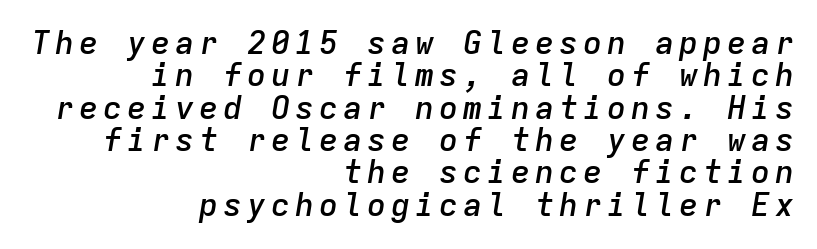
Quick note: underline off. Is the type slanted? Yes — the strokes lean at a clear angle. If you measured baseline to baseline, you'd find a short distance. This is the in-between weight designers call semibold or demi.
